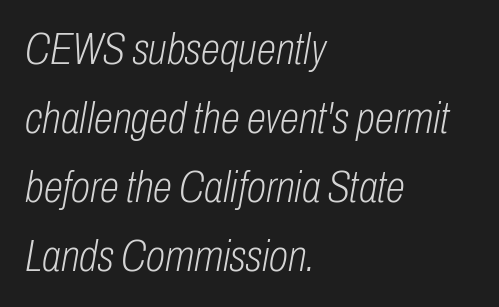
Looking at the ascenders, they clearly lean. Letters rest on an invisible, unmarked baseline. The rendering keeps characters at their native spacing. Stroke mass is kept to a normal reading level or below. This block has exactly the height ordinary leading produces. The text block is weighted toward the left margin, trailing off unevenly rightward.
